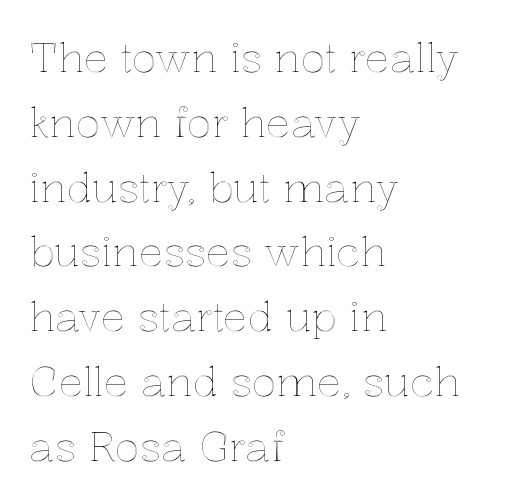
The image shows 41 px text type, upright; set left-aligned, normal line spacing (1.58x), normal letter spacing, not underlined; a medium x-height.
